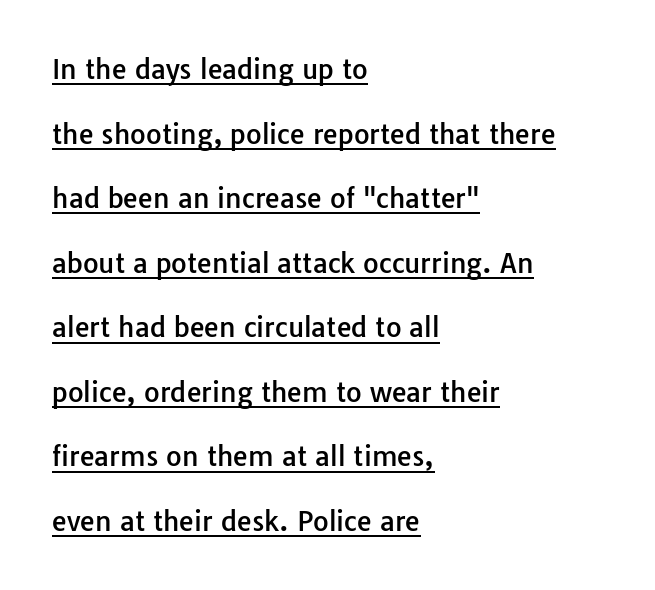
Q: Is the text italic (slanted)? A: No, it is upright.
Q: Is the text underlined? A: Yes.
Q: How is the paragraph aligned? A: Left-aligned.
Q: Is the spacing between letters normal or unusually wide? A: Normal.
Q: Is the spacing between lines tight, normal or loose? A: Loose.
